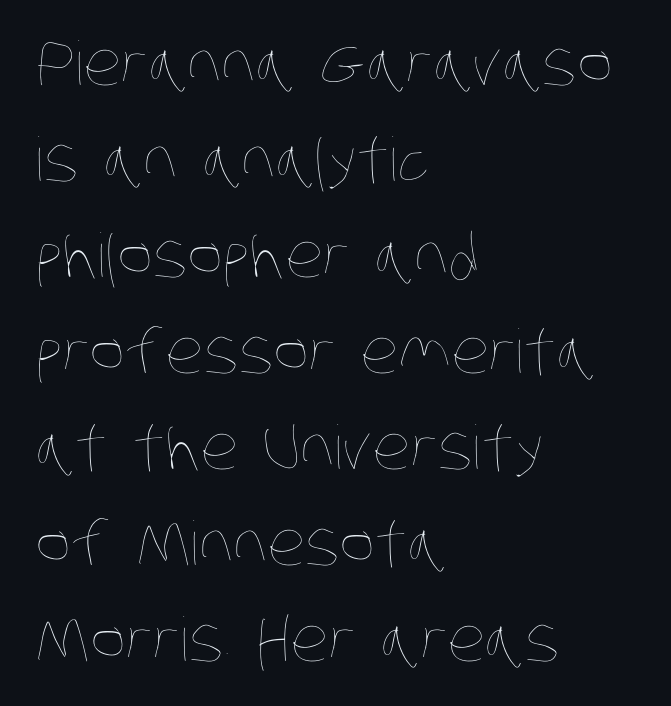
The image shows 60 px thin, condensed type; set left-aligned, normal line spacing (1.6x), normal letter spacing, not underlined; low stroke contrast and a large x-height.
